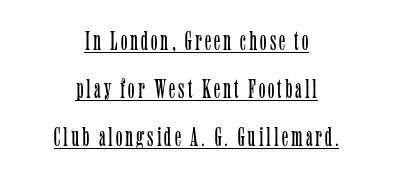
{"italic": "no", "bold": "no", "underline": "yes", "align": "center", "line_spacing_ratio": 1.77, "glyph_px": 27}
